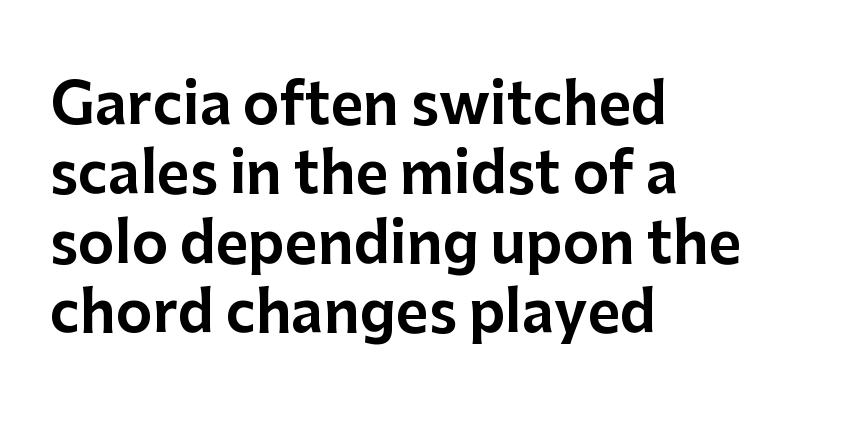
Q: Is the text italic (slanted)? A: No, it is upright.
Q: Is the typeface a serif or a sans-serif typeface? A: Sans-serif.
Q: Is the text underlined? A: No.
Q: How is the paragraph aligned? A: Left-aligned.
Q: Is the spacing between letters normal or unusually wide? A: Normal.
Q: Width (condensed, normal, or wide)? A: Normal.
Q: Stroke contrast? A: Low.
Q: x-height? A: Medium.
Q: Monospaced? A: No.
